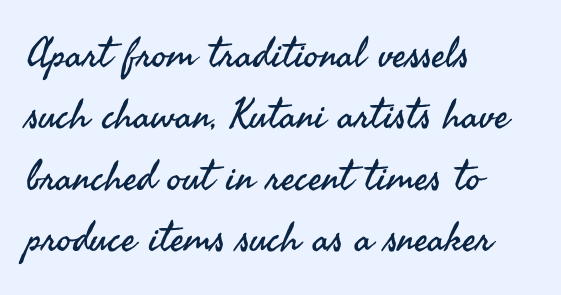
{"serif": "no", "bold": "no", "weight": "regular", "width": "normal", "stroke_contrast": "medium", "x_height": "small", "monospaced": "no", "underline": "no", "align": "left", "line_spacing": "normal", "line_spacing_ratio": 1.5, "letter_spacing": "normal", "letter_spacing_em": 0.0, "glyph_px": 41}
